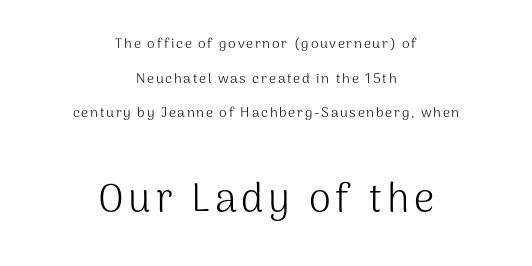
The image shows 40 px light sans-serif type, upright; set centered, loose line spacing (2.47x), not underlined; the second (bottom) block is 2.86x larger; medium stroke contrast and a medium x-height.
